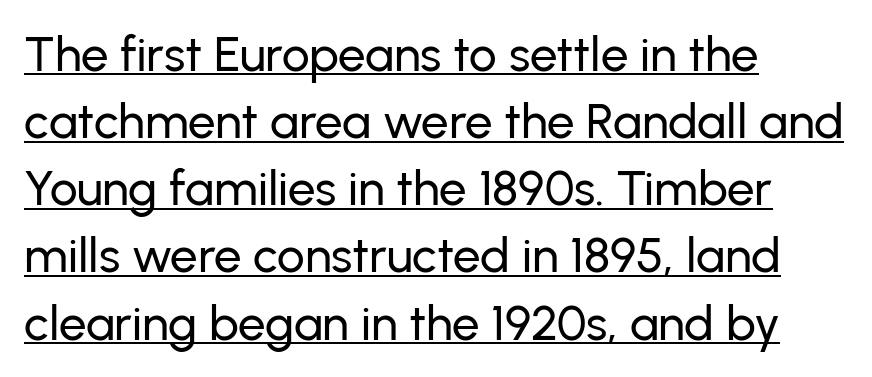
The image shows 49 px sans-serif type, upright; set left-aligned, normal line spacing (1.37x), normal letter spacing, underlined; low stroke contrast and a medium x-height.
